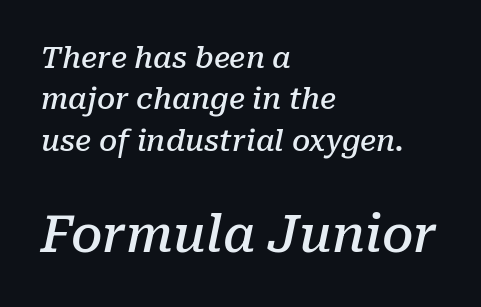
The image shows 50 px semibold serif type, italic (leaning right); set left-aligned, normal line spacing (1.43x), normal letter spacing, not underlined; the second (bottom) block is 1.72x larger; low stroke contrast and a medium x-height.
